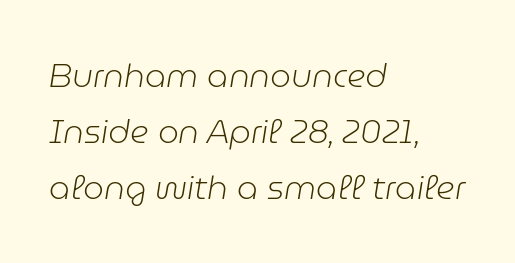
Q: Is the text bold? A: No.
Q: Is the text italic (slanted)? A: Yes, it leans right by about 9 degrees.
Q: Is the text underlined? A: No.
Q: How is the paragraph aligned? A: Left-aligned.
Q: Is the spacing between letters normal or unusually wide? A: Normal.
Q: Is the spacing between lines tight, normal or loose? A: Normal.
Q: Width (condensed, normal, or wide)? A: Normal.
Q: Stroke contrast? A: Low.
Q: x-height? A: Medium.
Q: Monospaced? A: No.
